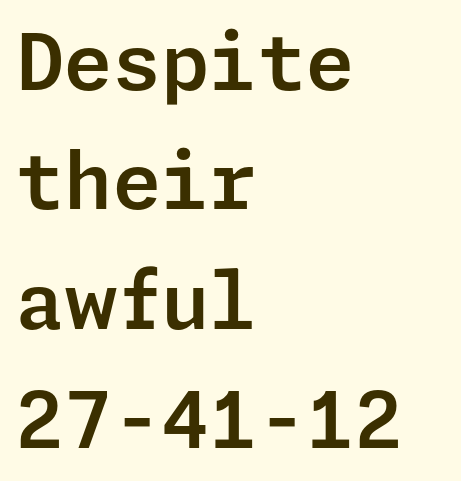
Q: Is the text italic (slanted)? A: No, it is upright.
Q: Is the typeface a serif or a sans-serif typeface? A: Sans-serif.
Q: Is the text underlined? A: No.
Q: How is the paragraph aligned? A: Left-aligned.
Q: Is the spacing between letters normal or unusually wide? A: Normal.
Q: Is the spacing between lines tight, normal or loose? A: Normal.
Q: Width (condensed, normal, or wide)? A: Normal.
Q: Stroke contrast? A: Low.
Q: x-height? A: Medium.
